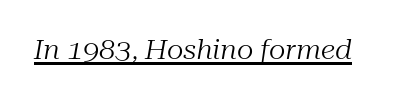
The image shows 26 px text type, italic (leaning right); set normal letter spacing, underlined.
